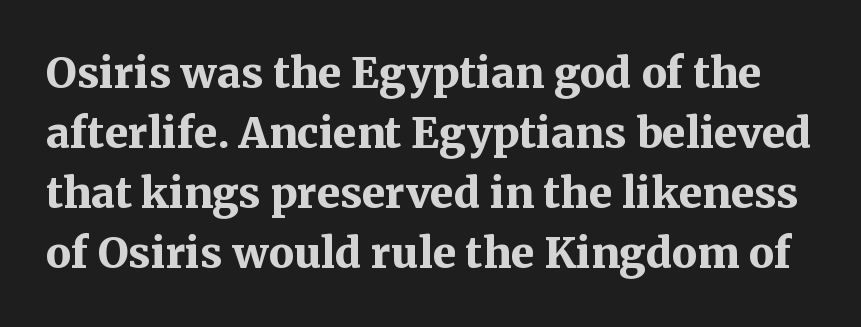
The image shows 42 px bold serif type, upright; set normal line spacing (1.43x), normal letter spacing, not underlined; medium stroke contrast and a medium x-height.
